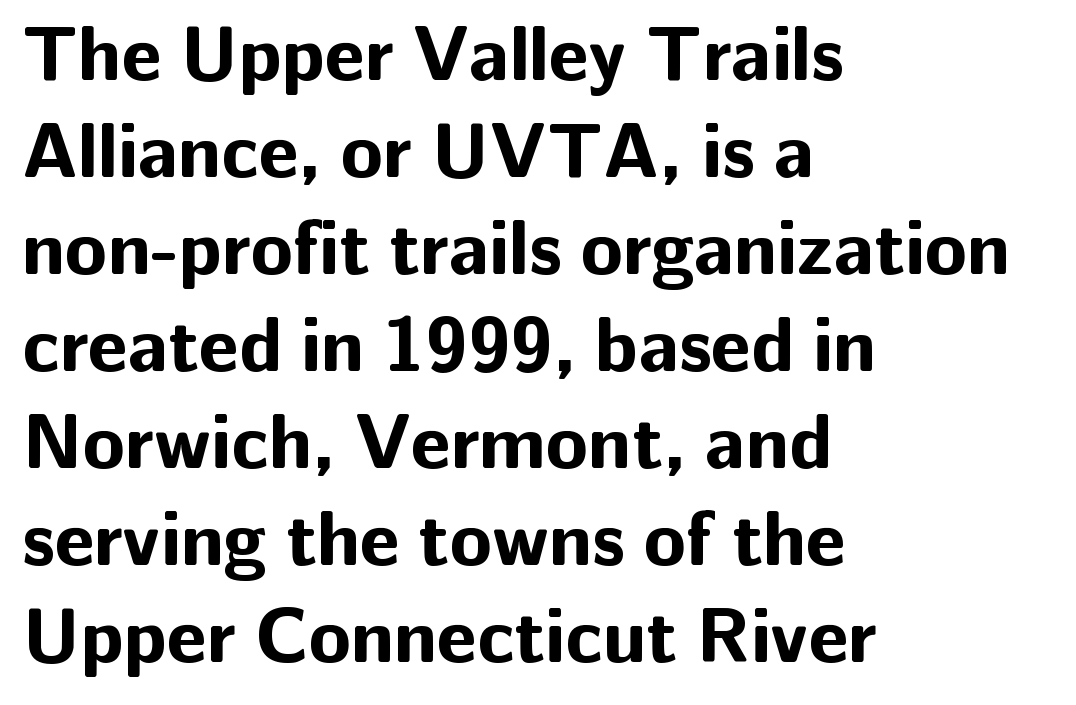
Q: Is the text bold? A: Yes.
Q: Is the text italic (slanted)? A: No, it is upright.
Q: Is the typeface a serif or a sans-serif typeface? A: Sans-serif.
Q: Is the text underlined? A: No.
Q: How is the paragraph aligned? A: Left-aligned.
Q: Is the spacing between letters normal or unusually wide? A: Normal.
Q: Is the spacing between lines tight, normal or loose? A: Normal.
Q: Width (condensed, normal, or wide)? A: Normal.
Q: Stroke contrast? A: Low.
Q: x-height? A: Medium.
Q: Monospaced? A: No.
